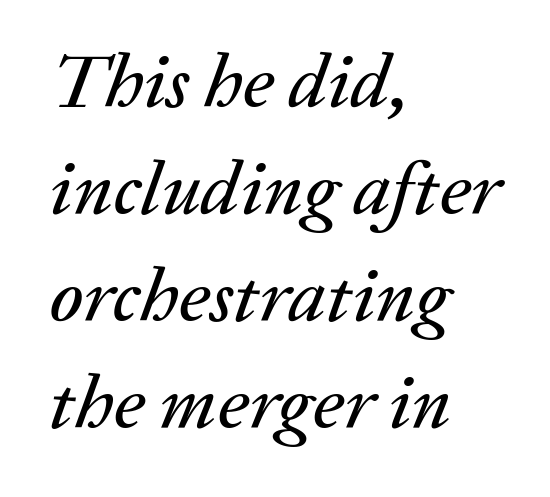
{"italic": "yes", "lean": "right", "slant_degrees": 20, "width": "normal", "stroke_contrast": "low", "x_height": "medium", "monospaced": "no", "underline": "no", "align": "left", "line_spacing": "normal", "line_spacing_ratio": 1.41, "letter_spacing": "normal", "letter_spacing_em": 0.0, "glyph_px": 76}
